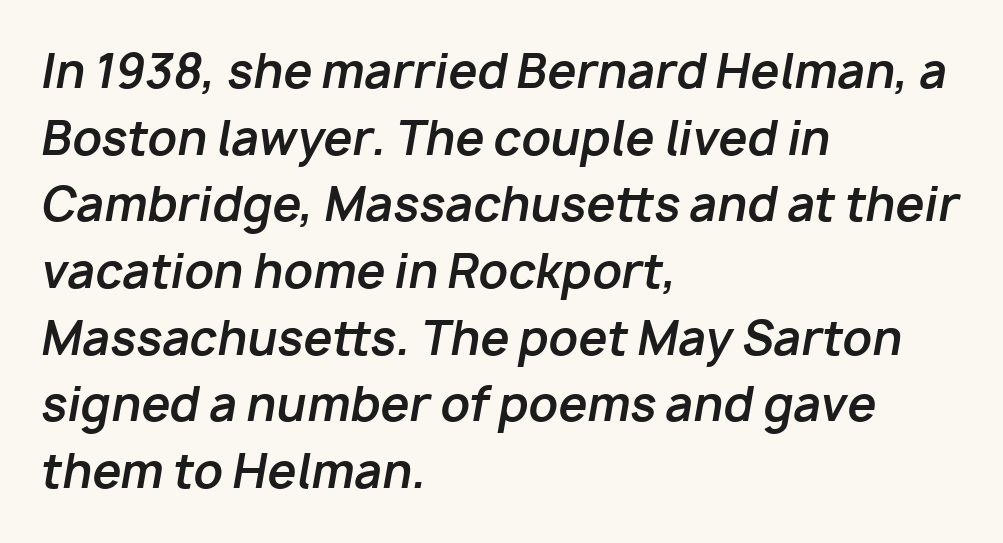
Q: Is the text bold? A: Yes.
Q: Is the text italic (slanted)? A: Yes, it leans right by about 10 degrees.
Q: Is the text underlined? A: No.
Q: How is the paragraph aligned? A: Left-aligned.
Q: Is the spacing between letters normal or unusually wide? A: Normal.
Q: Is the spacing between lines tight, normal or loose? A: Normal.
Q: Width (condensed, normal, or wide)? A: Normal.
Q: Stroke contrast? A: Low.
Q: x-height? A: Medium.
Q: Monospaced? A: No.
